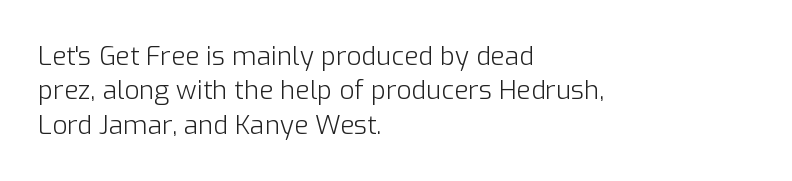
{"italic": "no", "bold": "no", "underline": "no", "align": "left", "line_spacing": "normal", "line_spacing_ratio": 1.32, "letter_spacing": "normal", "letter_spacing_em": 0.0, "glyph_px": 26}
